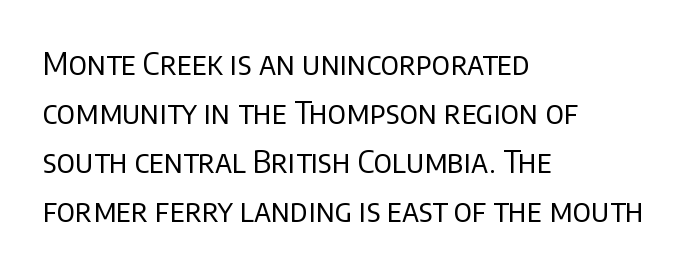
Q: Is the text bold? A: No.
Q: Is the text italic (slanted)? A: No, it is upright.
Q: Is the typeface a serif or a sans-serif typeface? A: Sans-serif.
Q: Is the text underlined? A: No.
Q: How is the paragraph aligned? A: Left-aligned.
Q: Is the spacing between letters normal or unusually wide? A: Normal.
Q: Is the spacing between lines tight, normal or loose? A: Normal.
Q: Width (condensed, normal, or wide)? A: Normal.
Q: Stroke contrast? A: Low.
Q: x-height? A: Large.
Q: Monospaced? A: No.
